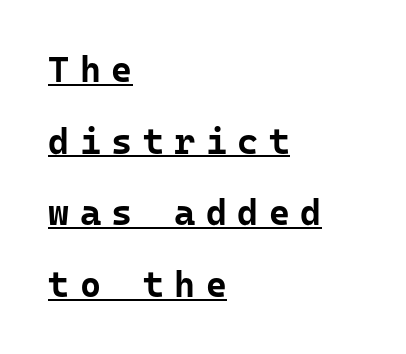
The image shows 36 px bold sans-serif type, upright; set left-aligned, loose line spacing (1.99x), unusually wide letter spacing (+0.29 em), underlined; low stroke contrast and a medium x-height.
